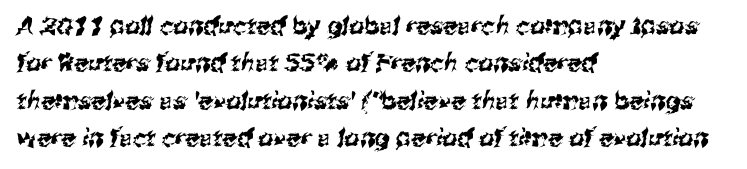
{"underline": "no", "align": "left", "line_spacing": "normal", "line_spacing_ratio": 1.56, "letter_spacing": "normal", "letter_spacing_em": 0.0, "glyph_px": 24}
